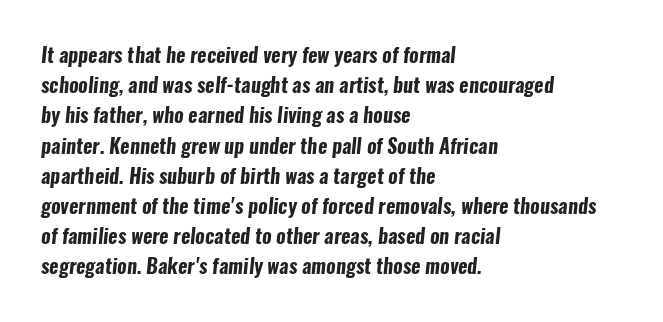
Caption: multi-line text, flush left, ragged right. Emphasis by weight is at full strength: bold. Normally led — the rows are evenly, conventionally spaced. The passage shown is not underscored anywhere. Between one letter and the next there's only the usual sliver of space.
